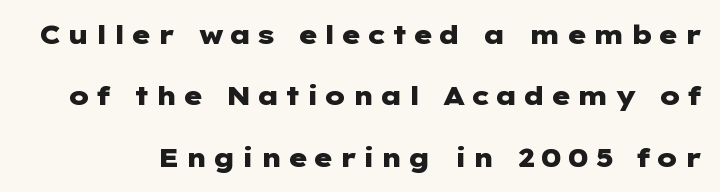
The lettering stays uniformly vertical, giving the passage a roman look. The gap between lines stays unmarked. Loosely led — the rows are spread out. The line texture is sparse and dotted thanks to wide tracking.
